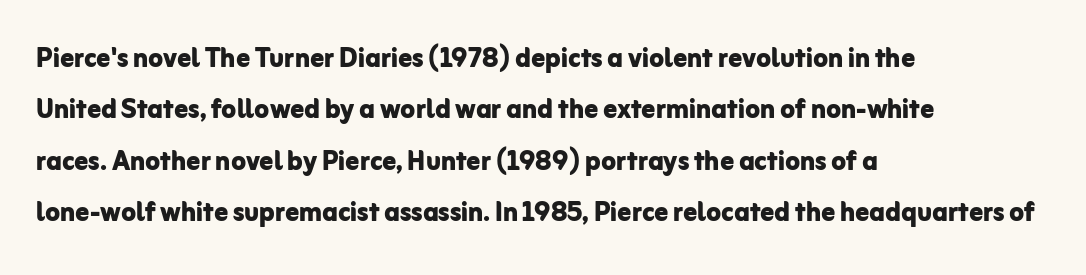
The image shows 34 px bold sans-serif type, upright; set left-aligned, normal line spacing (1.51x), normal letter spacing, not underlined; low stroke contrast and a medium x-height.
